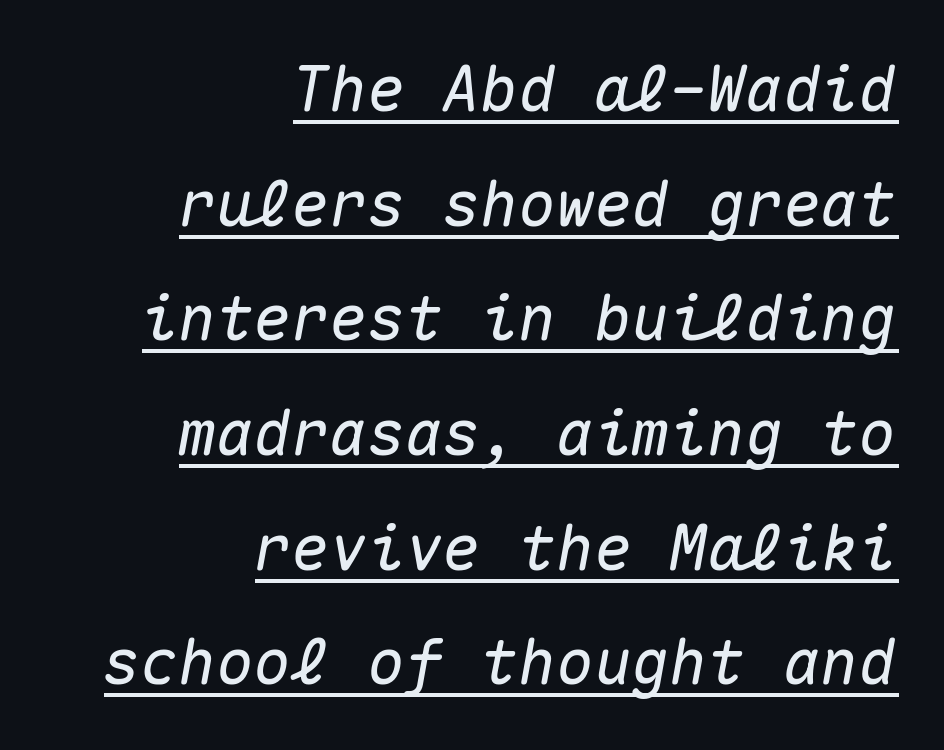
The image shows 63 px text type, italic (leaning right), monospaced; set right-aligned, line spacing 1.82x, normal letter spacing, underlined; medium stroke contrast and a medium x-height.
